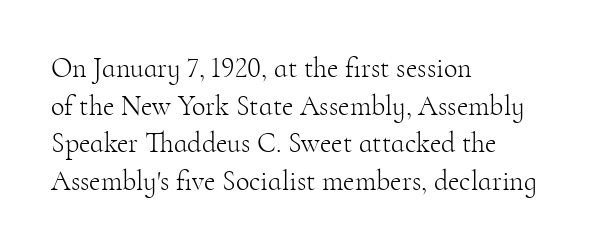
The image shows 28 px light serif type, upright; set left-aligned, normal line spacing (1.34x), normal letter spacing, not underlined; high stroke contrast and a small x-height.
